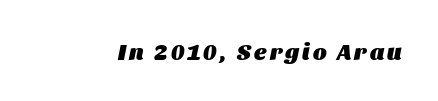
{"italic": "yes", "lean": "right", "slant_degrees": 11, "bold": "yes", "underline": "no", "glyph_px": 23}
